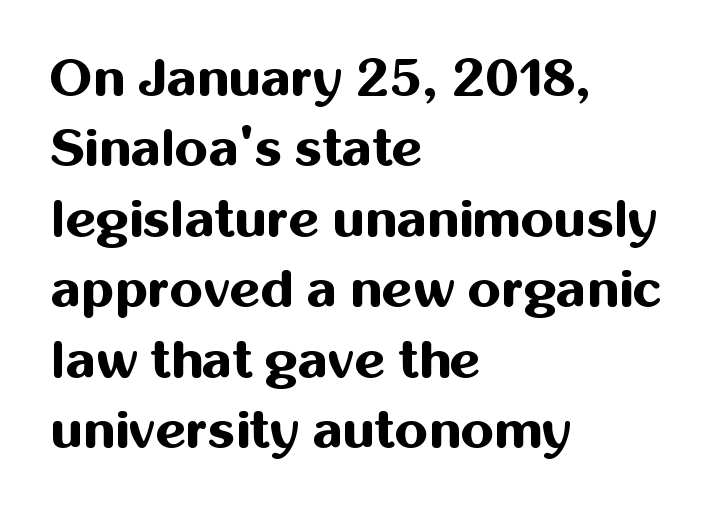
{"serif": "no", "italic": "no", "bold": "yes", "weight": "bold", "width": "normal", "stroke_contrast": "medium", "x_height": "medium", "monospaced": "no", "underline": "no", "align": "left", "line_spacing": "normal", "line_spacing_ratio": 1.33, "letter_spacing": "normal", "letter_spacing_em": 0.0, "glyph_px": 53}
